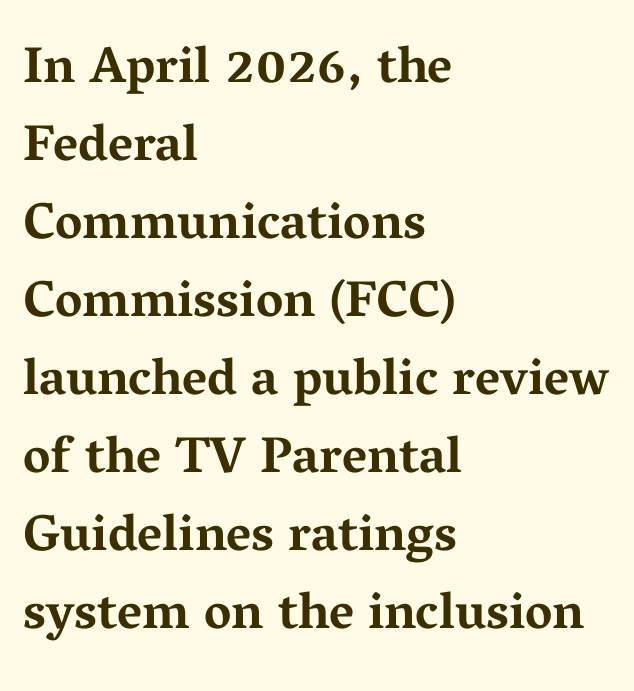
The image shows 51 px bold, wide serif type, upright; set left-aligned, normal line spacing (1.53x), normal letter spacing, not underlined; medium stroke contrast and a medium x-height.
